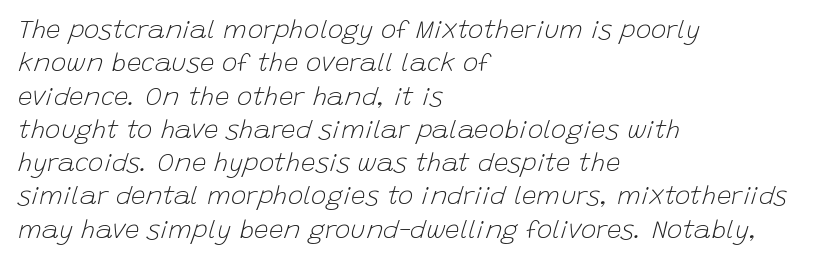
The image shows 26 px text type, italic (leaning right); set left-aligned, normal line spacing (1.28x), normal letter spacing, not underlined.
